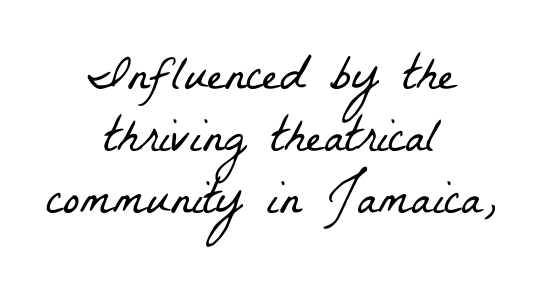
{"serif": "yes", "bold": "no", "weight": "light", "width": "condensed", "stroke_contrast": "low", "x_height": "medium", "monospaced": "no", "underline": "no", "align": "center", "line_spacing_ratio": 1.24, "letter_spacing": "normal", "letter_spacing_em": 0.0, "glyph_px": 50}
